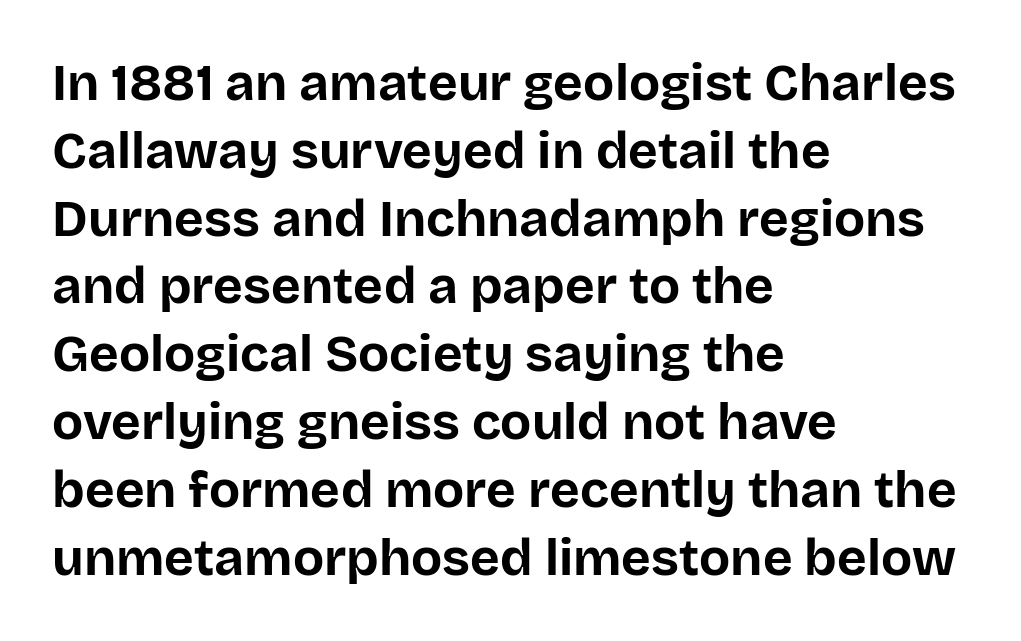
The image shows 51 px bold sans-serif type, upright; set left-aligned, normal line spacing (1.33x), normal letter spacing, not underlined; low stroke contrast and a large x-height.
